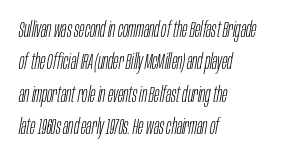
The image shows 22 px text type, italic (leaning right); set left-aligned, normal line spacing (1.47x), normal letter spacing, not underlined.
